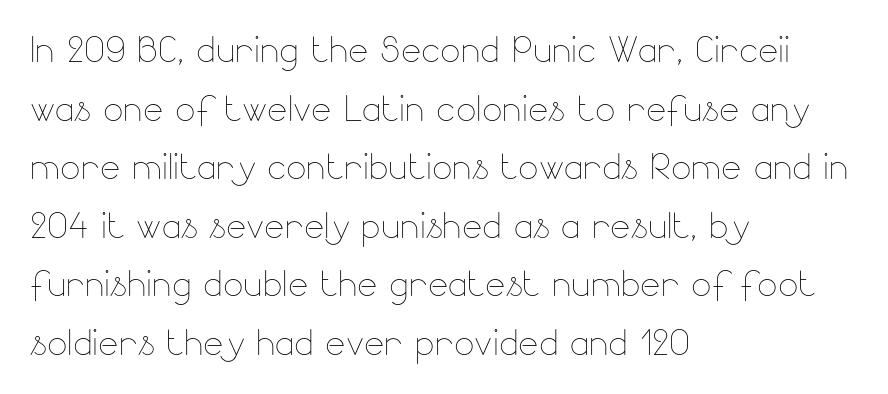
{"italic": "no", "bold": "no", "weight": "thin", "width": "normal", "stroke_contrast": "low", "x_height": "small", "monospaced": "no", "underline": "no", "align": "left", "line_spacing_ratio": 1.22, "letter_spacing": "normal", "letter_spacing_em": 0.0, "glyph_px": 48}
